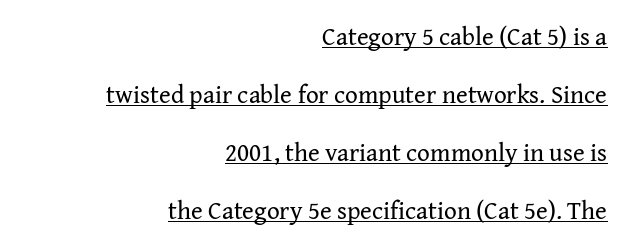
Q: Is the text bold? A: No.
Q: Is the text italic (slanted)? A: No, it is upright.
Q: Is the text underlined? A: Yes.
Q: How is the paragraph aligned? A: Right-aligned.
Q: Is the spacing between letters normal or unusually wide? A: Normal.
Q: Is the spacing between lines tight, normal or loose? A: Loose.
